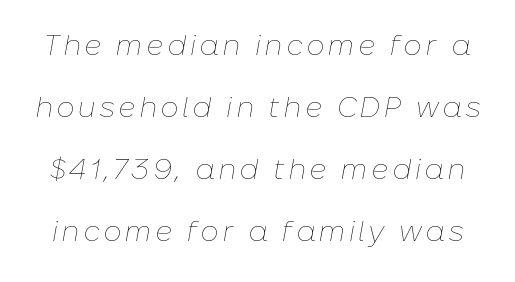
The gap between lines stays unmarked. One glance says open: line gaps are wider than usual. These lines are rendered in a variable-pitch font. Bold? No — there's no thickening of the strokes. Designer's note — italics engaged.
